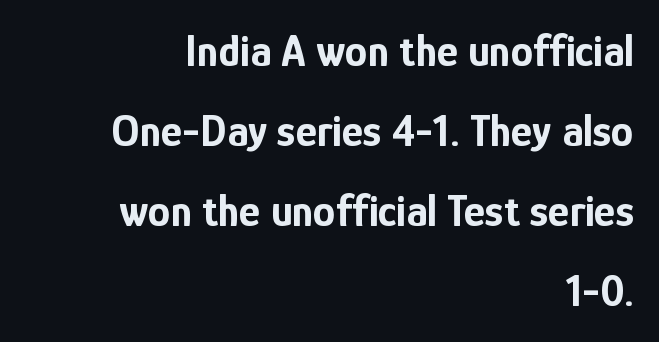
{"serif": "no", "italic": "no", "bold": "yes", "weight": "bold", "width": "condensed", "stroke_contrast": "low", "x_height": "medium", "monospaced": "no", "underline": "no", "align": "right", "line_spacing_ratio": 1.78, "letter_spacing": "normal", "letter_spacing_em": 0.0, "glyph_px": 45}
